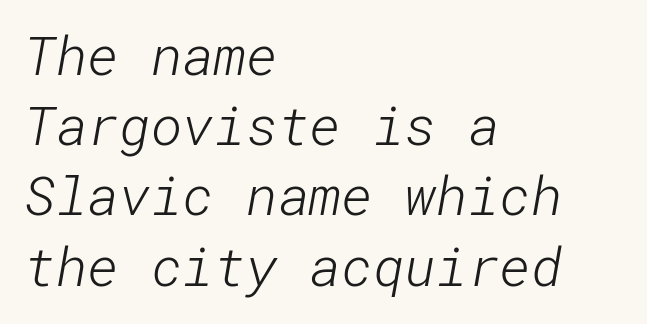
{"serif": "no", "bold": "no", "weight": "light", "width": "normal", "stroke_contrast": "low", "x_height": "medium", "underline": "no", "align": "left", "line_spacing": "normal", "line_spacing_ratio": 1.3, "letter_spacing": "normal", "letter_spacing_em": 0.0, "glyph_px": 54}
